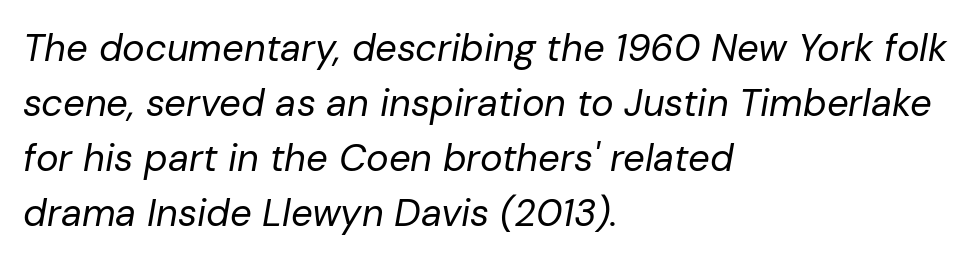
Q: Is the text bold? A: No.
Q: Is the text italic (slanted)? A: Yes, it leans right by about 10 degrees.
Q: Is the text underlined? A: No.
Q: How is the paragraph aligned? A: Left-aligned.
Q: Is the spacing between letters normal or unusually wide? A: Normal.
Q: Is the spacing between lines tight, normal or loose? A: Normal.
Q: Width (condensed, normal, or wide)? A: Normal.
Q: Stroke contrast? A: Low.
Q: x-height? A: Medium.
Q: Monospaced? A: No.
